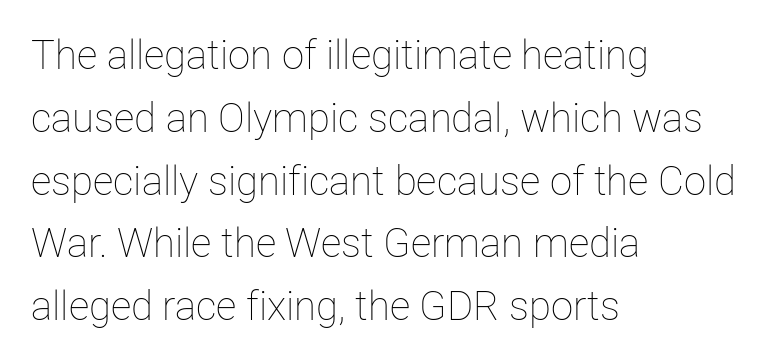
{"italic": "no", "bold": "no", "weight": "thin", "width": "normal", "stroke_contrast": "low", "x_height": "medium", "monospaced": "no", "underline": "no", "align": "left", "line_spacing": "normal", "line_spacing_ratio": 1.57, "letter_spacing": "normal", "letter_spacing_em": 0.0, "glyph_px": 40}
